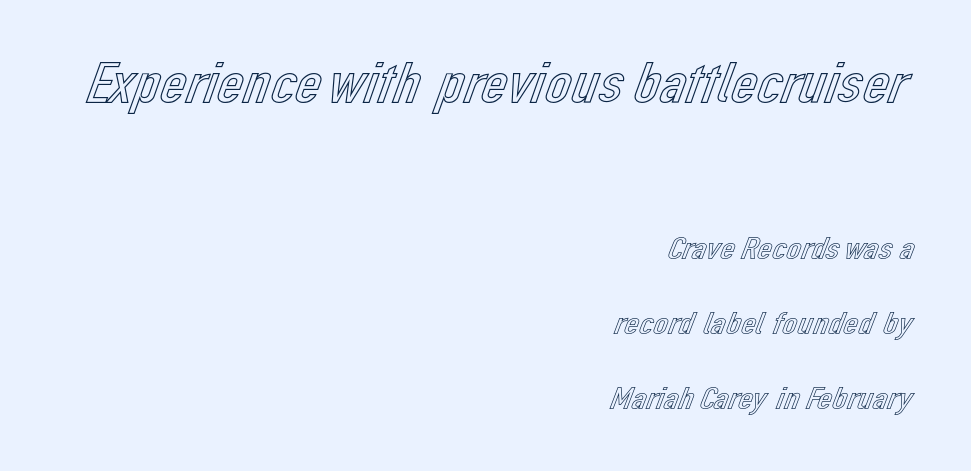
{"width": "normal", "x_height": "medium", "monospaced": "no", "underline": "no", "align": "right", "line_spacing": "loose", "line_spacing_ratio": 2.26, "letter_spacing": "normal", "letter_spacing_em": 0.0, "larger_block": "first", "size_ratio": 1.76, "glyph_px": 58}
